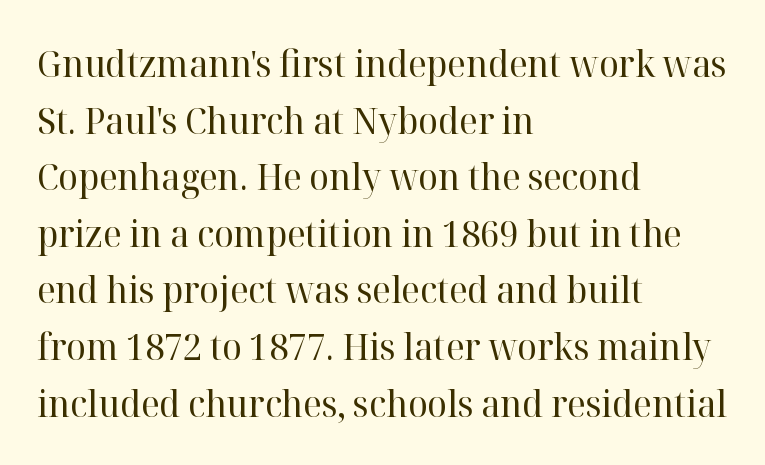
The rendering anchors every line to the left-hand side. Students, observe: this is what conventionally led text looks like. These lines keep a tight, regular rhythm from letter to letter. Looks like regular typesetting: each glyph gets only the width it needs. Posture: vertical.
